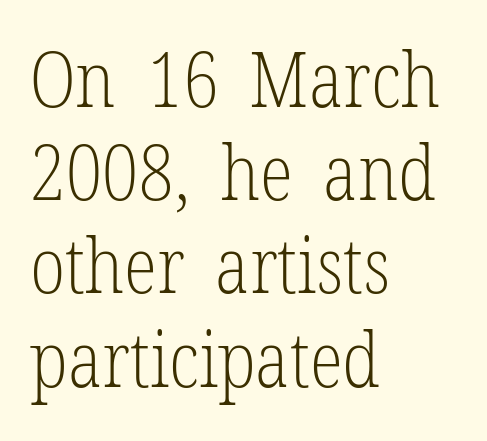
The image shows 77 px light, condensed serif type, upright; set left-aligned, line spacing 1.21x, normal letter spacing, not underlined; low stroke contrast and a medium x-height.
